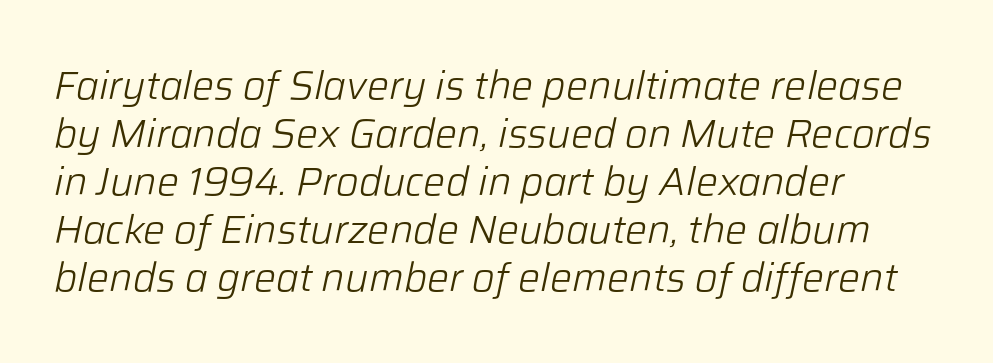
Q: Is the text bold? A: No.
Q: Is the text italic (slanted)? A: Yes, it leans right by about 12 degrees.
Q: Is the text underlined? A: No.
Q: How is the paragraph aligned? A: Left-aligned.
Q: Is the spacing between letters normal or unusually wide? A: Normal.
Q: Width (condensed, normal, or wide)? A: Normal.
Q: Stroke contrast? A: Low.
Q: x-height? A: Medium.
Q: Monospaced? A: No.
